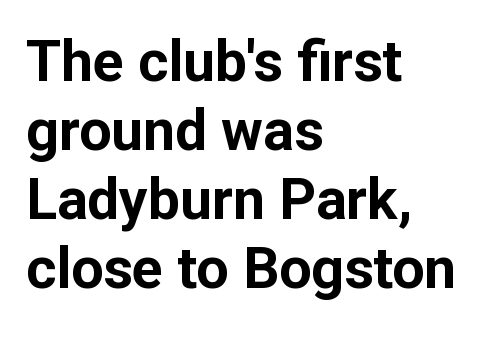
The letters stand straight up with perfectly vertical stems. Alignment: flush left. Is the letter spacing exaggerated? No — it looks like the ordinary default. The typesetting leans heavy: a genuine bold. The strip under each line holds only bare page. Proportional: the letters do not fall into vertical columns.
